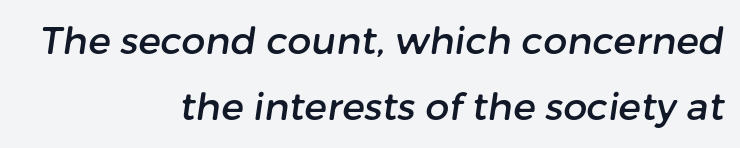
The image shows 38 px sans-serif type; set right-aligned, line spacing 1.74x, normal letter spacing, not underlined; low stroke contrast and a medium x-height.
